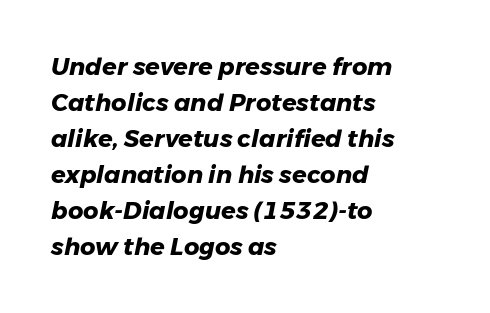
Weight check: bold — yes, fully. In terms of letterspacing, this is plain default setting. Type without underlining. Layout note: lines flush left. How would I describe the line gaps? Plain and ordinary. If you drew a line through each stem, it would be angled.
